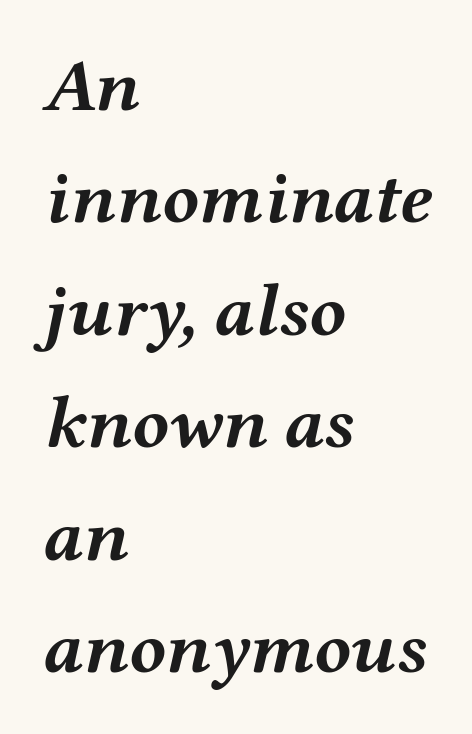
The image shows 75 px semibold, wide type, italic (leaning right); set left-aligned, normal line spacing (1.5x), normal letter spacing, not underlined; medium stroke contrast and a medium x-height.
